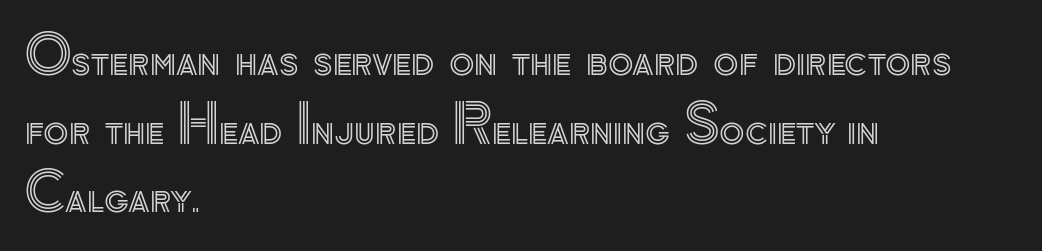
The image shows 52 px text type, upright; set left-aligned, normal line spacing (1.32x), normal letter spacing, not underlined; a small x-height.
